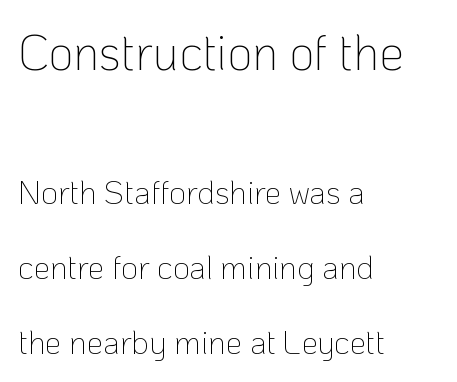
{"serif": "no", "italic": "no", "bold": "no", "weight": "thin", "width": "normal", "stroke_contrast": "low", "x_height": "medium", "monospaced": "no", "underline": "no", "align": "left", "line_spacing": "loose", "line_spacing_ratio": 2.28, "letter_spacing": "normal", "letter_spacing_em": 0.0, "larger_block": "first", "size_ratio": 1.48, "glyph_px": 49}
